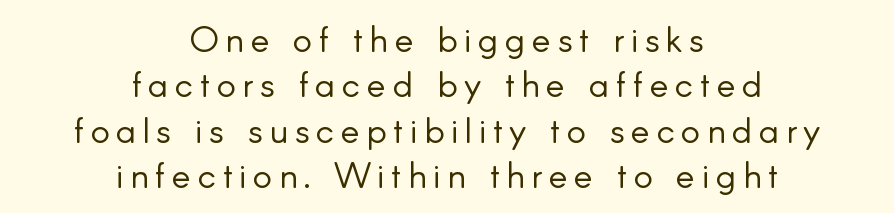
Q: Is the text bold? A: No.
Q: Is the text italic (slanted)? A: No, it is upright.
Q: Is the typeface a serif or a sans-serif typeface? A: Sans-serif.
Q: Is the text underlined? A: No.
Q: How is the paragraph aligned? A: Centered.
Q: Is the spacing between lines tight, normal or loose? A: Normal.
Q: Width (condensed, normal, or wide)? A: Normal.
Q: Stroke contrast? A: Low.
Q: x-height? A: Small.
Q: Monospaced? A: No.
